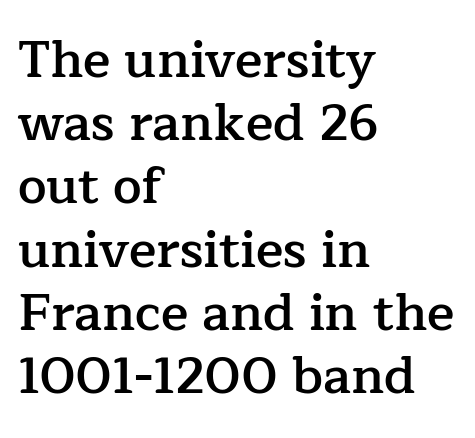
Vertical strokes here are truly vertical. Classification — serif. In terms of weight, the rendering is demibold, just under bold. Each row of text sits above clean, open space. Each word holds together tightly as a unit, with standard inter-letter gaps.
